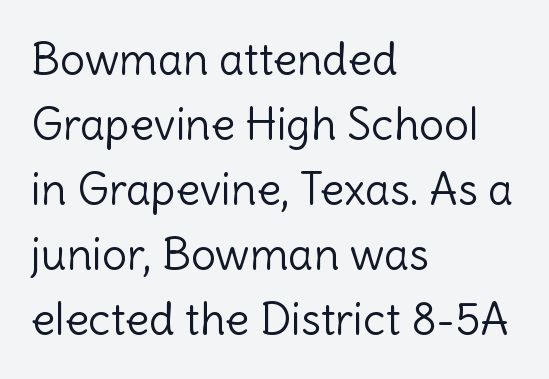
Q: Is the text bold? A: No.
Q: Is the text italic (slanted)? A: No, it is upright.
Q: Is the typeface a serif or a sans-serif typeface? A: Sans-serif.
Q: Is the text underlined? A: No.
Q: How is the paragraph aligned? A: Left-aligned.
Q: Is the spacing between letters normal or unusually wide? A: Normal.
Q: Is the spacing between lines tight, normal or loose? A: Normal.
Q: Width (condensed, normal, or wide)? A: Normal.
Q: x-height? A: Medium.
Q: Monospaced? A: No.
